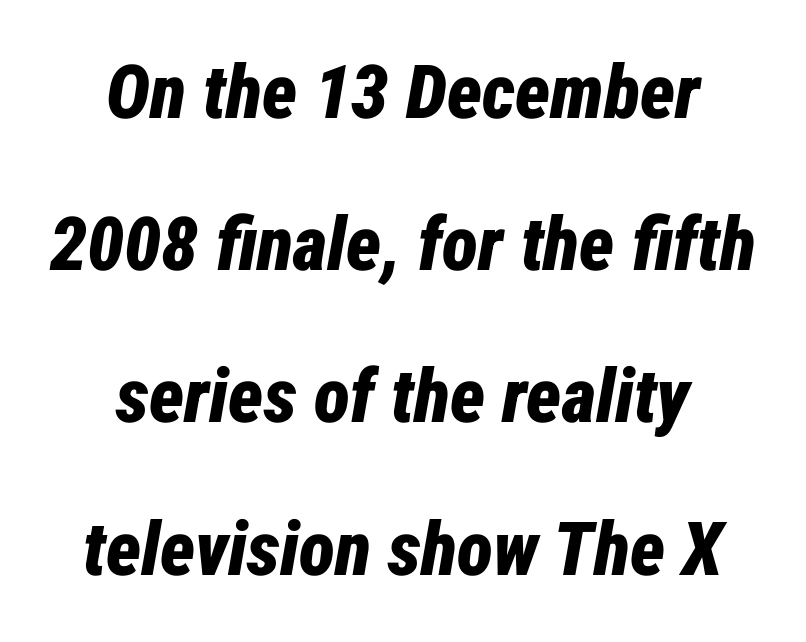
{"italic": "yes", "lean": "right", "slant_degrees": 12, "bold": "yes", "weight": "bold", "width": "condensed", "stroke_contrast": "low", "x_height": "medium", "monospaced": "no", "underline": "no", "align": "center", "line_spacing": "loose", "line_spacing_ratio": 2.03, "letter_spacing": "normal", "letter_spacing_em": 0.0, "glyph_px": 75}
